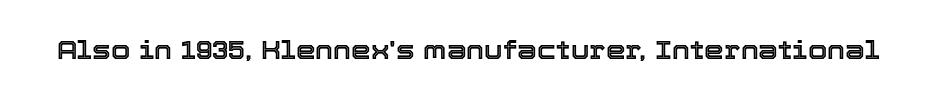
If you drew a line through each stem, it would be perfectly vertical. Characters follow at the spacing the type designer built in. The words here are not underlined.
